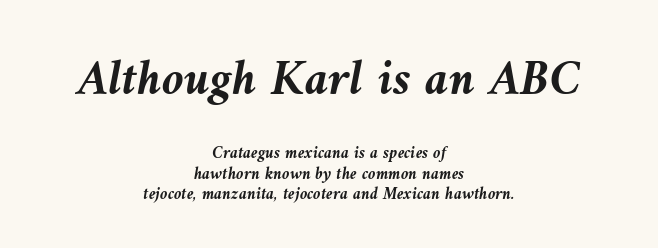
{"italic": "yes", "lean": "left", "slant_degrees": 10, "bold": "yes", "weight": "semibold", "width": "normal", "stroke_contrast": "medium", "x_height": "medium", "monospaced": "no", "underline": "no", "align": "center", "line_spacing_ratio": 1.22, "letter_spacing": "normal", "letter_spacing_em": 0.0, "larger_block": "first", "size_ratio": 2.94, "glyph_px": 50}
